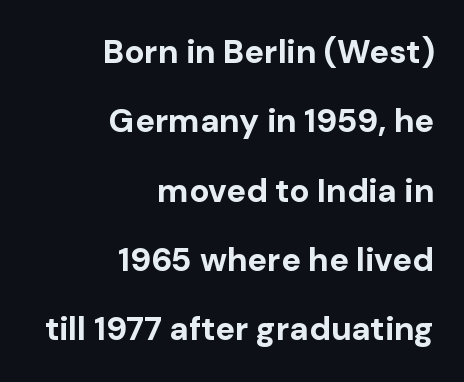
Q: Is the text bold? A: Yes.
Q: Is the text italic (slanted)? A: No, it is upright.
Q: Is the typeface a serif or a sans-serif typeface? A: Sans-serif.
Q: Is the text underlined? A: No.
Q: How is the paragraph aligned? A: Right-aligned.
Q: Is the spacing between letters normal or unusually wide? A: Normal.
Q: Is the spacing between lines tight, normal or loose? A: Loose.
Q: Width (condensed, normal, or wide)? A: Normal.
Q: Stroke contrast? A: Low.
Q: x-height? A: Medium.
Q: Monospaced? A: No.
